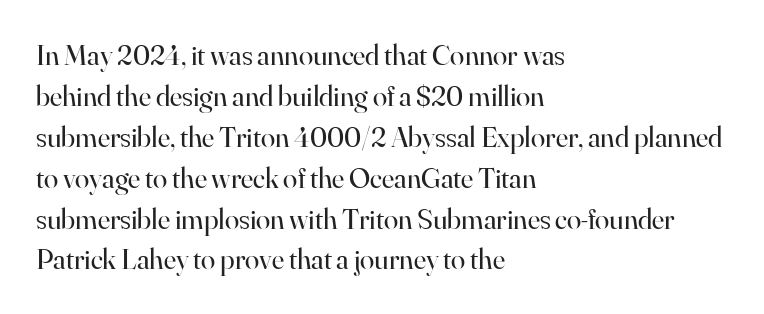
The compositor pushed each line to the left boundary. Proportional: the letters do not fall into vertical columns. These lines sit exactly where default settings would place them. The passage shown is not bold in any degree. Glyph-to-glyph distance matches everyday printed text.
